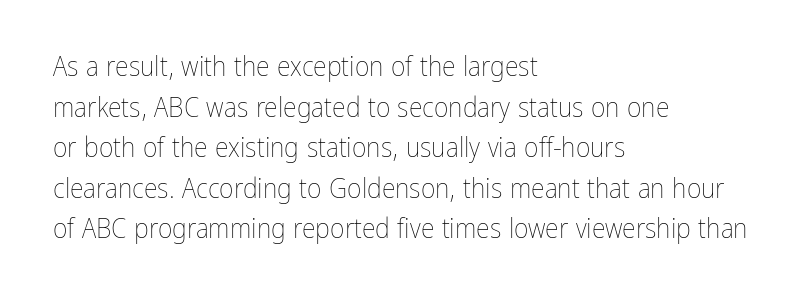
Q: Is the text bold? A: No.
Q: Is the text italic (slanted)? A: No, it is upright.
Q: Is the text underlined? A: No.
Q: How is the paragraph aligned? A: Left-aligned.
Q: Is the spacing between letters normal or unusually wide? A: Normal.
Q: Is the spacing between lines tight, normal or loose? A: Normal.
Q: Width (condensed, normal, or wide)? A: Condensed.
Q: Stroke contrast? A: Low.
Q: x-height? A: Medium.
Q: Monospaced? A: No.
